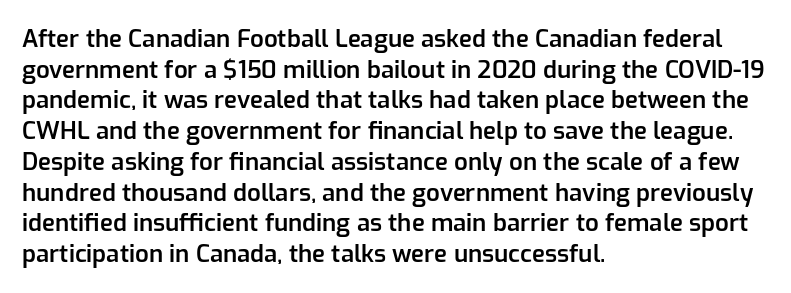
{"italic": "no", "bold": "semi", "underline": "no", "align": "left", "line_spacing": "normal", "line_spacing_ratio": 1.28, "letter_spacing": "normal", "letter_spacing_em": 0.0, "glyph_px": 24}
